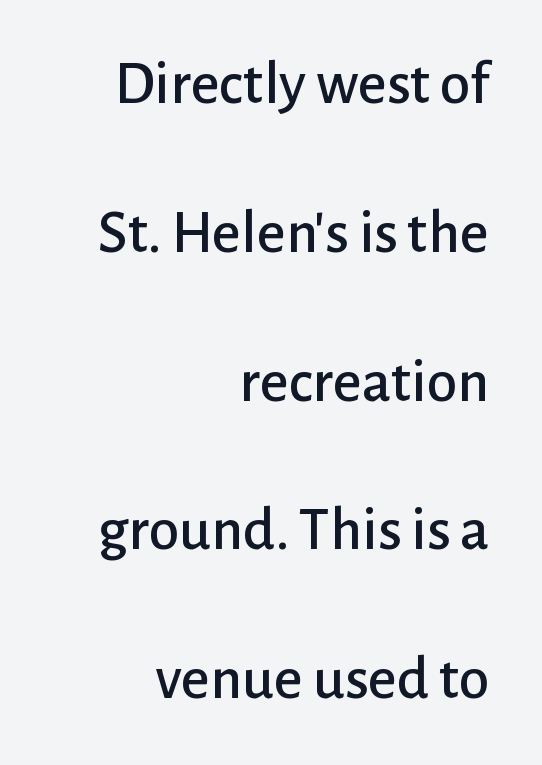
Q: Is the text italic (slanted)? A: No, it is upright.
Q: Is the typeface a serif or a sans-serif typeface? A: Sans-serif.
Q: Is the text underlined? A: No.
Q: How is the paragraph aligned? A: Right-aligned.
Q: Is the spacing between letters normal or unusually wide? A: Normal.
Q: Is the spacing between lines tight, normal or loose? A: Loose.
Q: Width (condensed, normal, or wide)? A: Normal.
Q: Stroke contrast? A: Low.
Q: x-height? A: Medium.
Q: Monospaced? A: No.
